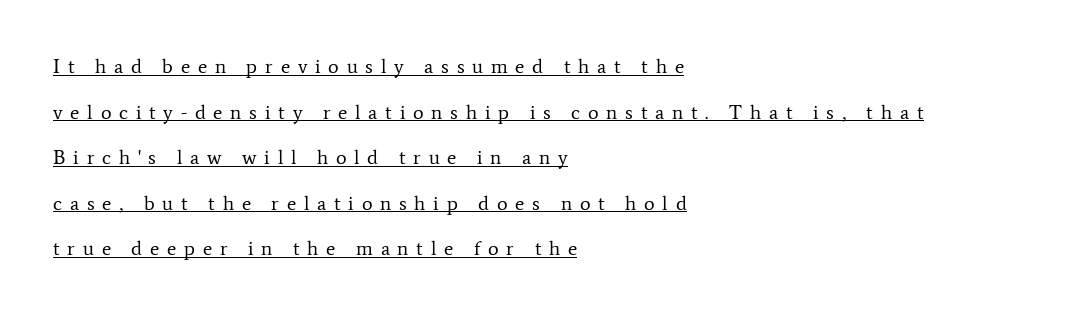
The image shows 20 px text type, upright; set left-aligned, loose line spacing (2.28x), unusually wide letter spacing (+0.39 em), underlined.
